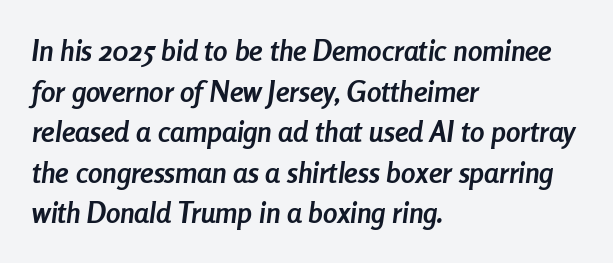
{"italic": "yes", "lean": "right", "slant_degrees": 8, "bold": "yes", "weight": "semibold", "width": "condensed", "stroke_contrast": "low", "x_height": "medium", "monospaced": "no", "underline": "no", "align": "left", "line_spacing": "normal", "line_spacing_ratio": 1.4, "letter_spacing": "normal", "letter_spacing_em": 0.0, "glyph_px": 29}
